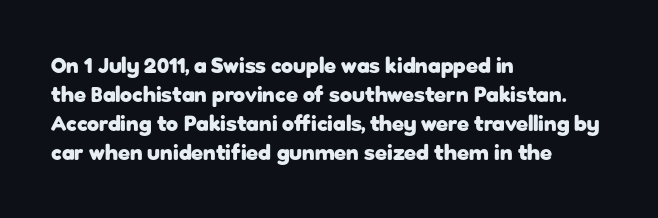
I'd describe the lettering as bold — thick and assertive. Line starts are locked; line ends wander. Nope, not italic — everything's standing straight. Only glyphs here, with clear space below each row.
